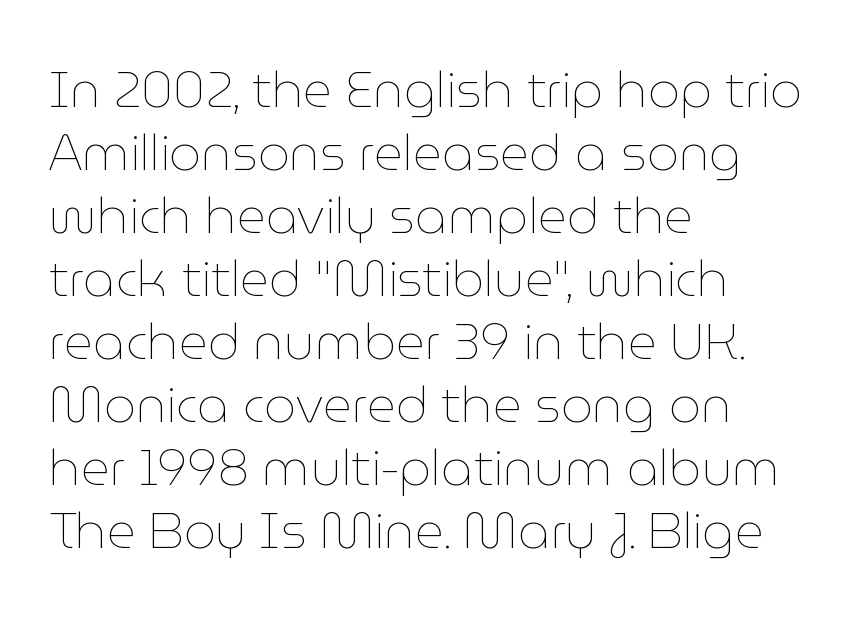
Q: Is the text bold? A: No.
Q: Is the text italic (slanted)? A: No, it is upright.
Q: Is the text underlined? A: No.
Q: How is the paragraph aligned? A: Left-aligned.
Q: Is the spacing between letters normal or unusually wide? A: Normal.
Q: Is the spacing between lines tight, normal or loose? A: Normal.
Q: Width (condensed, normal, or wide)? A: Normal.
Q: Stroke contrast? A: Low.
Q: x-height? A: Medium.
Q: Monospaced? A: No.
